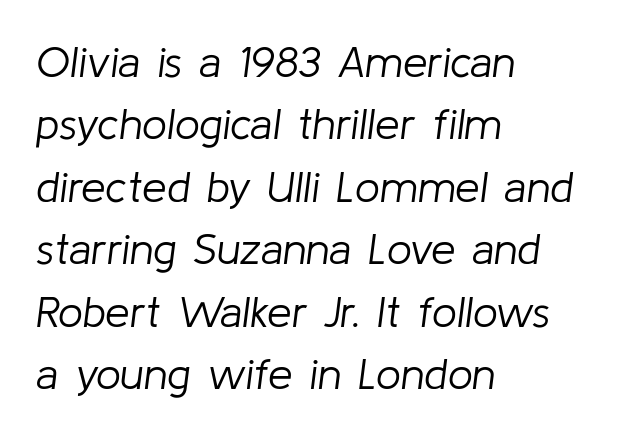
{"italic": "yes", "lean": "right", "slant_degrees": 8, "bold": "no", "weight": "light", "width": "normal", "stroke_contrast": "low", "x_height": "medium", "monospaced": "no", "underline": "no", "align": "left", "line_spacing": "normal", "line_spacing_ratio": 1.42, "letter_spacing": "normal", "letter_spacing_em": 0.0, "glyph_px": 44}
